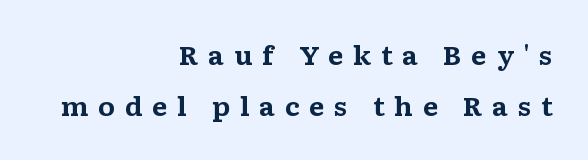
The image shows 25 px bold type, upright; set right-aligned, loose line spacing (2.06x), unusually wide letter spacing (+0.38 em), not underlined.
